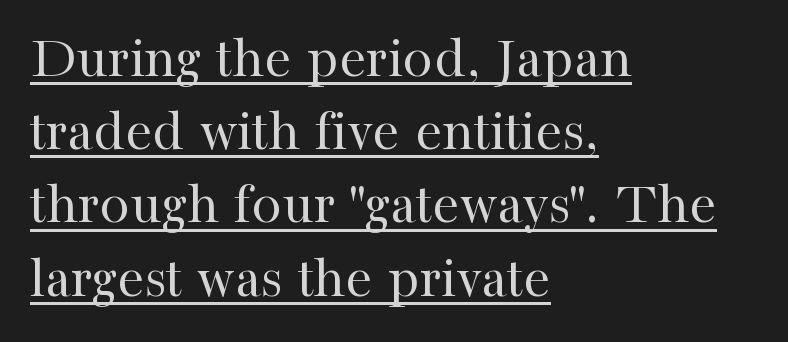
Q: Is the text bold? A: No.
Q: Is the text italic (slanted)? A: No, it is upright.
Q: Is the typeface a serif or a sans-serif typeface? A: Serif.
Q: Is the text underlined? A: Yes.
Q: How is the paragraph aligned? A: Left-aligned.
Q: Is the spacing between letters normal or unusually wide? A: Normal.
Q: Width (condensed, normal, or wide)? A: Normal.
Q: Stroke contrast? A: High.
Q: x-height? A: Medium.
Q: Monospaced? A: No.
